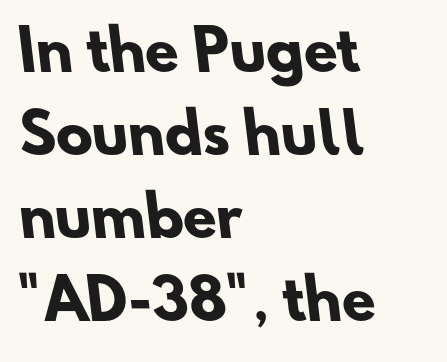
Compared with typical paragraphs, the rows here are spaced about the same. On the weight axis this lands at bold, roughly 700. The face used here is a sans, in the tradition of grotesques and geometrics. Caption: multi-line text, flush left, ragged right. This sample has the flowing, uneven cadence of proportional lettering. Compared with typical body copy, the letter spacing here is the same.
